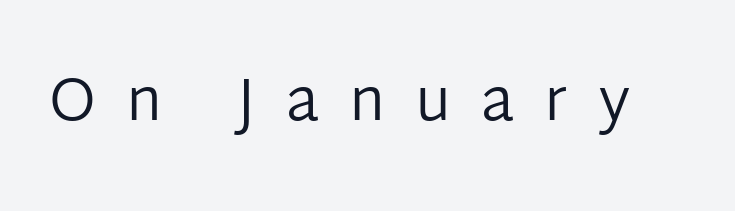
Each letter keeps its own natural width here, so spacing adapts to shape. This sample uses expanded letter spacing, leaving extra air between glyphs. Think standard paragraph weight, or any step lighter than that. Is there any slant? The stems are plumb. Honestly, there is no underline to notice here at all. The designer went with a sans here, leaving each stem footless.
